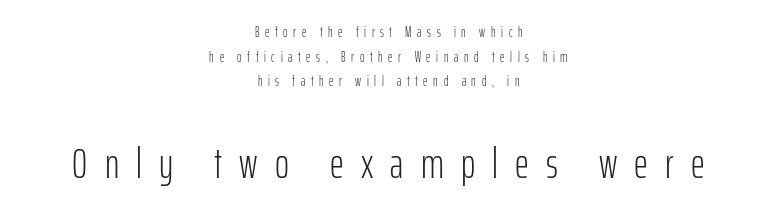
The axis of the letterforms is exactly vertical. To sum up the face: it is a sans, with no serifs. Leftover space on each line is divided equally before and after the words. The letters in the lower block stand taller than those in the block above.
